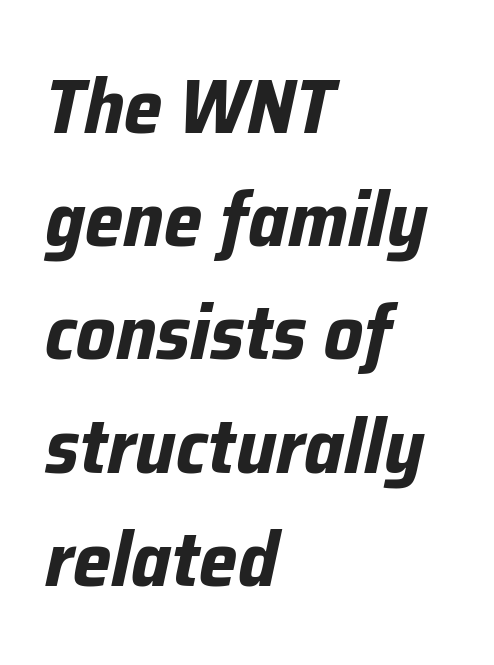
{"italic": "yes", "lean": "right", "slant_degrees": 12, "bold": "yes", "weight": "bold", "width": "normal", "stroke_contrast": "low", "x_height": "medium", "monospaced": "no", "underline": "no", "align": "left", "line_spacing": "normal", "line_spacing_ratio": 1.47, "letter_spacing": "normal", "letter_spacing_em": 0.0, "glyph_px": 77}
